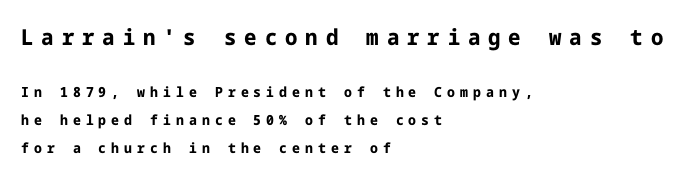
The image shows 22 px bold type, upright; set left-aligned, loose line spacing (1.98x), unusually wide letter spacing (+0.36 em), not underlined; the first (top) block is 1.57x larger.
